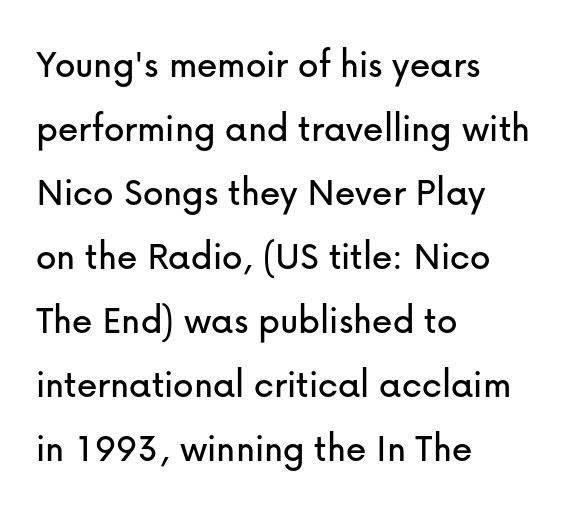
The image shows 41 px sans-serif type, upright; set left-aligned, normal line spacing (1.56x), normal letter spacing, not underlined; low stroke contrast and a medium x-height.
